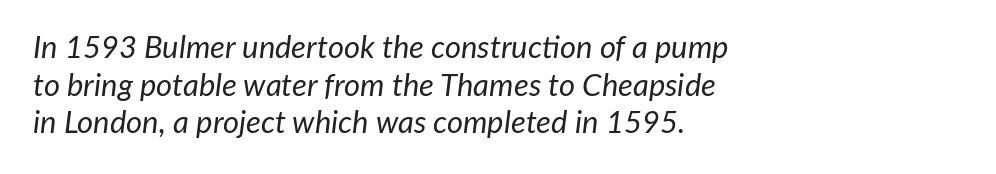
Q: Is the text bold? A: No.
Q: Is the text italic (slanted)? A: Yes, it leans right by about 7 degrees.
Q: Is the text underlined? A: No.
Q: How is the paragraph aligned? A: Left-aligned.
Q: Is the spacing between letters normal or unusually wide? A: Normal.
Q: Width (condensed, normal, or wide)? A: Normal.
Q: Stroke contrast? A: Low.
Q: x-height? A: Medium.
Q: Monospaced? A: No.
